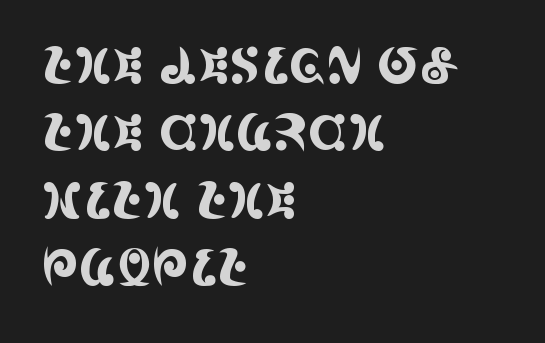
The image shows 50 px condensed serif type, upright; set left-aligned, normal line spacing (1.35x), normal letter spacing, not underlined; a large x-height.
